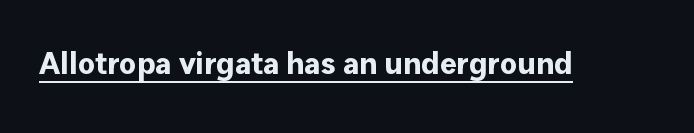
Q: Is the text bold? A: Yes.
Q: Is the text italic (slanted)? A: No, it is upright.
Q: Is the typeface a serif or a sans-serif typeface? A: Sans-serif.
Q: Is the text underlined? A: Yes.
Q: Is the spacing between letters normal or unusually wide? A: Normal.
Q: Width (condensed, normal, or wide)? A: Normal.
Q: Stroke contrast? A: Low.
Q: x-height? A: Medium.
Q: Monospaced? A: No.
